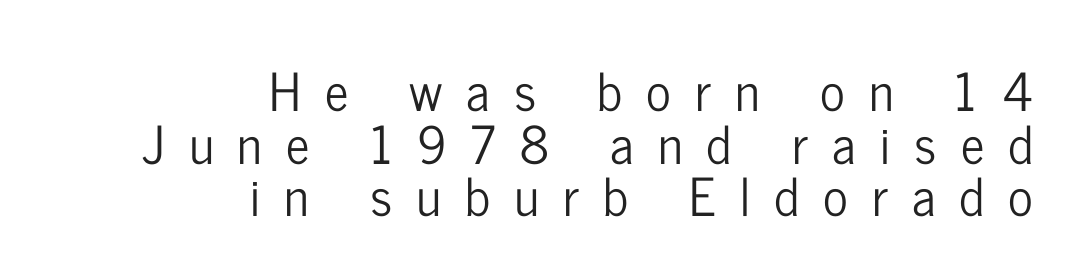
{"serif": "no", "italic": "no", "width": "condensed", "stroke_contrast": "low", "x_height": "medium", "monospaced": "no", "underline": "no", "align": "right", "line_spacing": "tight", "line_spacing_ratio": 1.01, "letter_spacing": "wide", "letter_spacing_em": 0.46, "glyph_px": 52}
